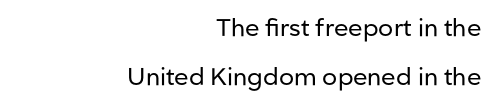
The image shows 24 px text type, upright; set right-aligned, loose line spacing (2.05x), normal letter spacing, not underlined.
